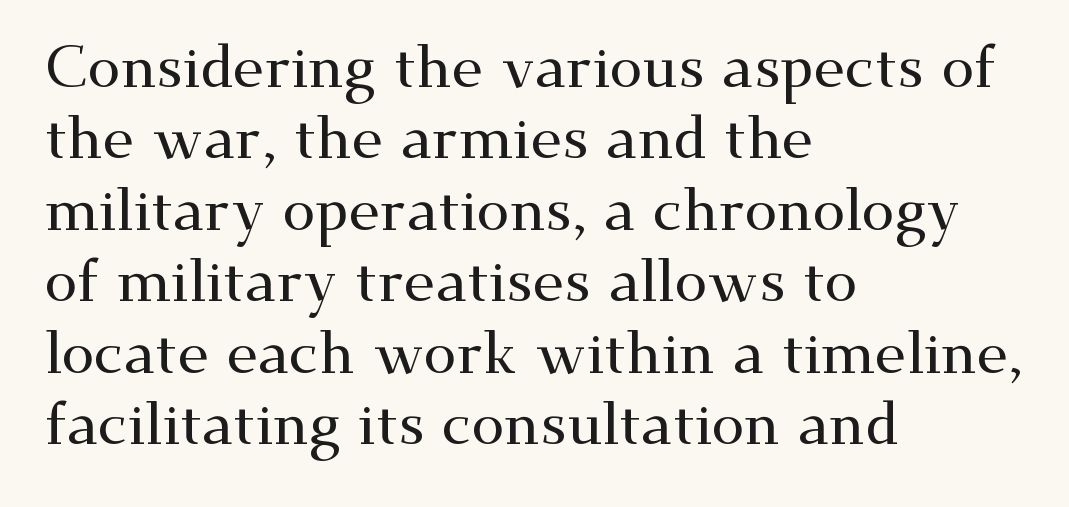
The image shows 59 px wide serif type, upright; set left-aligned, line spacing 1.21x, normal letter spacing, not underlined; medium stroke contrast and a small x-height.
